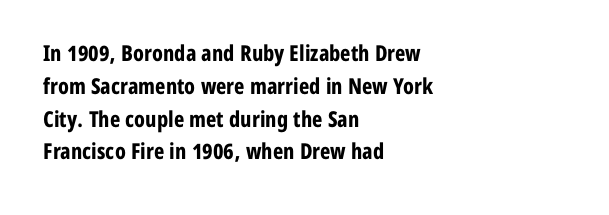
Q: Is the text bold? A: Yes.
Q: Is the text italic (slanted)? A: No, it is upright.
Q: Is the text underlined? A: No.
Q: How is the paragraph aligned? A: Left-aligned.
Q: Is the spacing between letters normal or unusually wide? A: Normal.
Q: Is the spacing between lines tight, normal or loose? A: Normal.
